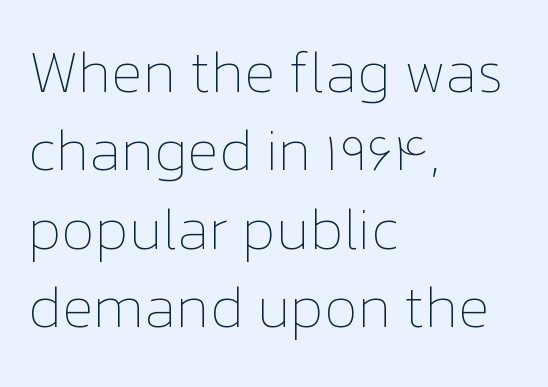
The space directly below the letters is spotless. The axis of the letterforms is exactly vertical. Varying glyph widths throughout — classic text-font behaviour. The tracking reads as untouched default to a designer's eye. The typesetting does not lean heavy: it is not bold.
